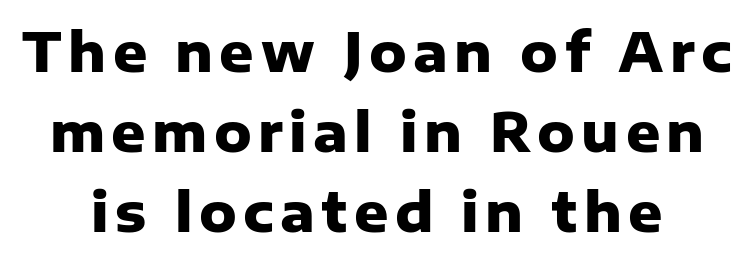
Leading: standard. Do the characters align in a grid? No, the font is proportional. Do the letters lean? They stand straight. The designer went with a sans here, leaving each stem footless.
